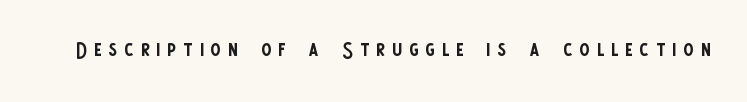
The image shows 30 px regular-weight, condensed sans-serif type, upright; set unusually wide letter spacing (+0.24 em), not underlined; low stroke contrast and a large x-height.
